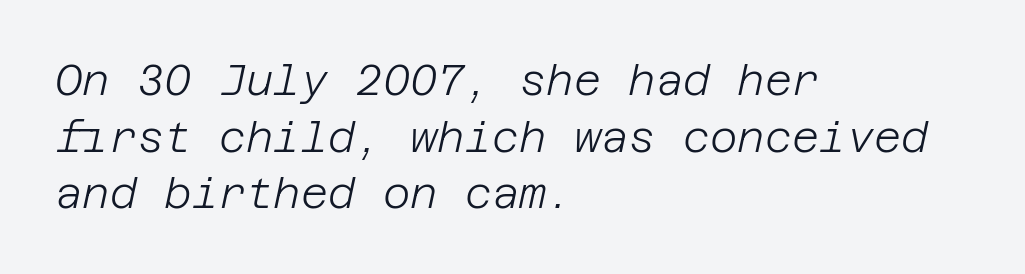
Q: Is the text bold? A: No.
Q: Is the text italic (slanted)? A: Yes, it leans right by about 12 degrees.
Q: Is the text underlined? A: No.
Q: How is the paragraph aligned? A: Left-aligned.
Q: Is the spacing between letters normal or unusually wide? A: Normal.
Q: Is the spacing between lines tight, normal or loose? A: Normal.
Q: Width (condensed, normal, or wide)? A: Normal.
Q: Stroke contrast? A: Low.
Q: x-height? A: Large.
